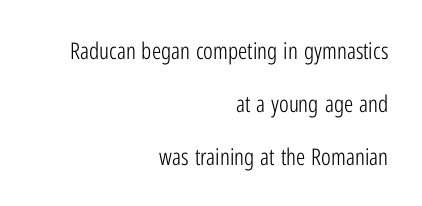
Q: Is the text bold? A: No.
Q: Is the text italic (slanted)? A: No, it is upright.
Q: Is the text underlined? A: No.
Q: How is the paragraph aligned? A: Right-aligned.
Q: Is the spacing between letters normal or unusually wide? A: Normal.
Q: Is the spacing between lines tight, normal or loose? A: Loose.
